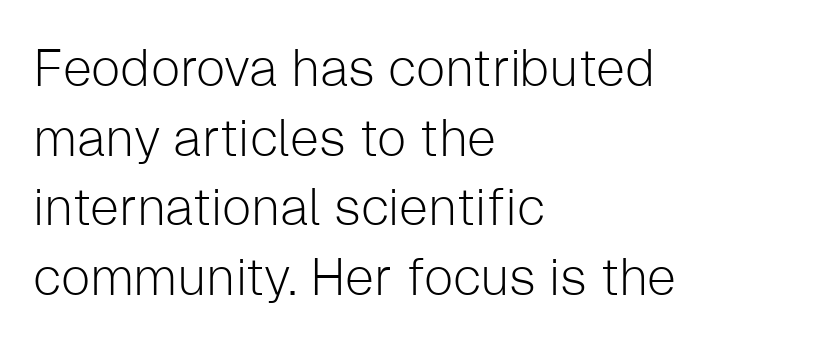
The strokes carry an ordinary text weight at most. Think of a printed novel: that variable character pitch is what you see here. Designer's note — italics off, roman on. This block has exactly the height ordinary leading produces. No feet cap the strokes, marking this as sans-serif type.
